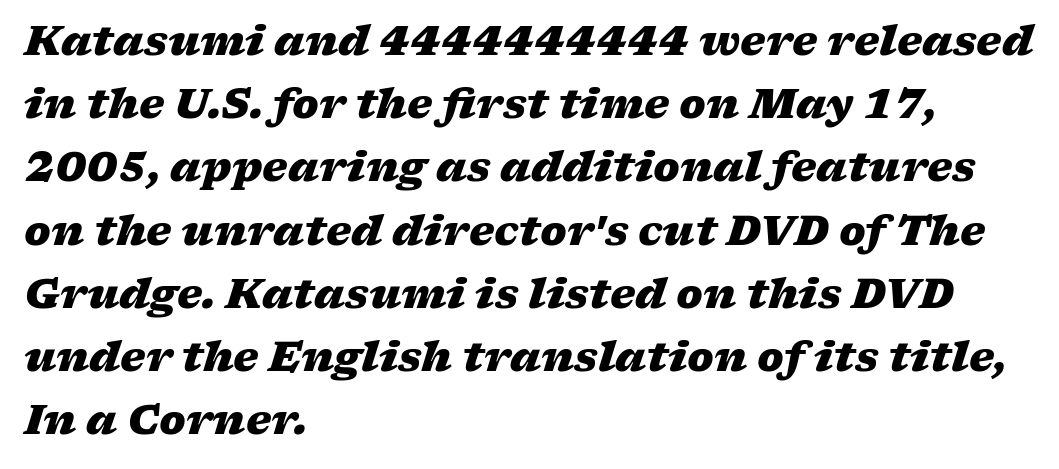
Spacing between characters is what you'd get straight out of the box. Letters rest on an invisible, unmarked baseline. Typeset ragged right — the left edge is the straight one. The vertical gap from one line to the next is medium. Strokes here are thick enough to call this a true bold. This sample uses an oblique cut, with every glyph tilted off the vertical.
